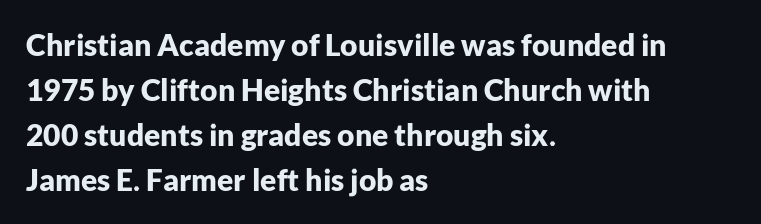
Any mark beneath the type? The region is blank. This is sans-serif lettering, the kind often seen on screens and signage. A dark, heavy texture on the line: the type is bold. The letterforms sit shoulder to shoulder at normal distance.
